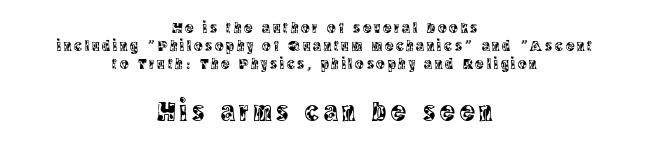
Q: Is the text italic (slanted)? A: No, it is upright.
Q: Is the typeface a serif or a sans-serif typeface? A: Serif.
Q: Is the text underlined? A: No.
Q: How is the paragraph aligned? A: Centered.
Q: Is the spacing between lines tight, normal or loose? A: Tight.
Q: Which block of text is set in a larger size, the first (top) or the second (bottom)? A: The second (bottom) one.
Q: Width (condensed, normal, or wide)? A: Condensed.
Q: x-height? A: Large.
Q: Monospaced? A: No.
